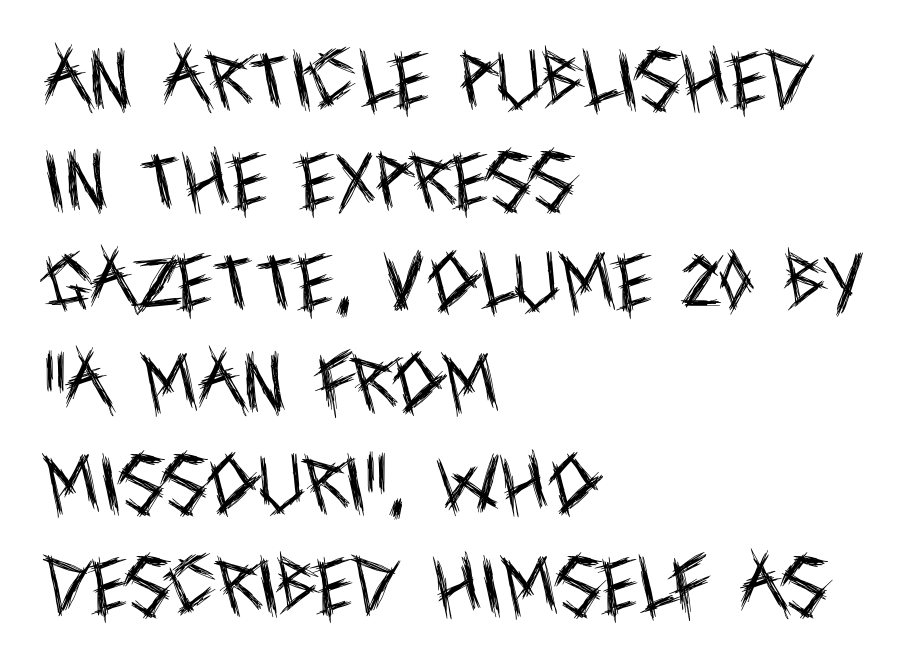
Letter spacing: default. The passage shown is typed in a proportional face where columns would drift. Each new line begins a customary step beneath the previous one. The face used here is a sans, in the tradition of grotesques and geometrics. Any mark beneath the type? The region is blank. No chunkiness to these letters — they're not bold.
